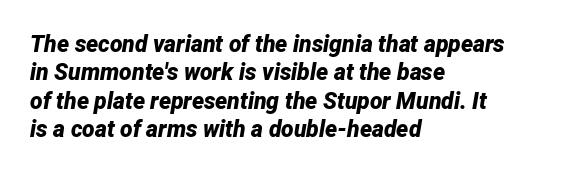
{"italic": "yes", "lean": "right", "slant_degrees": 12, "bold": "yes", "underline": "no", "align": "left", "line_spacing_ratio": 1.23, "letter_spacing": "normal", "letter_spacing_em": 0.0, "glyph_px": 23}
